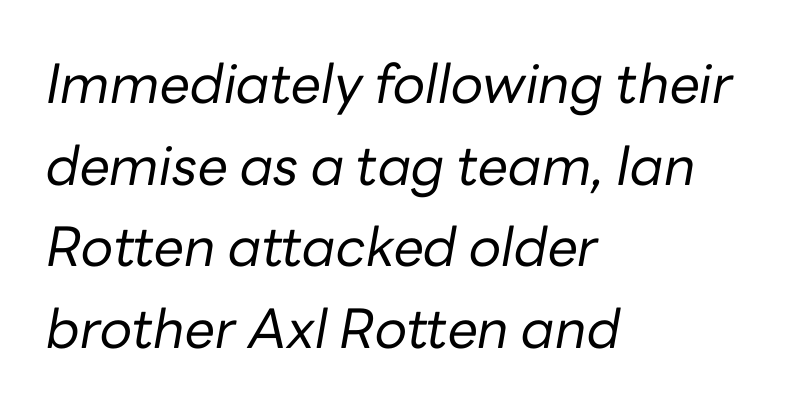
{"italic": "yes", "lean": "right", "slant_degrees": 10, "bold": "no", "weight": "regular", "width": "normal", "stroke_contrast": "low", "x_height": "medium", "monospaced": "no", "underline": "no", "align": "left", "line_spacing": "normal", "line_spacing_ratio": 1.51, "letter_spacing": "normal", "letter_spacing_em": 0.0, "glyph_px": 54}
